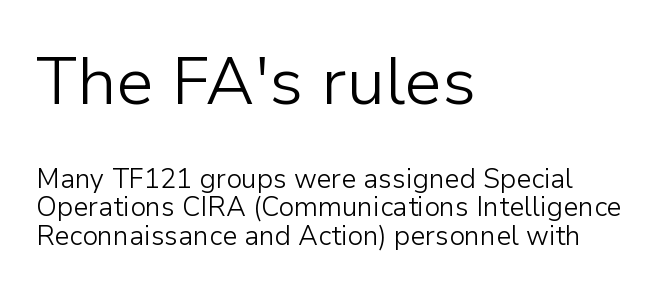
Q: Is the text bold? A: No.
Q: Is the text italic (slanted)? A: No, it is upright.
Q: Is the typeface a serif or a sans-serif typeface? A: Sans-serif.
Q: Is the text underlined? A: No.
Q: How is the paragraph aligned? A: Left-aligned.
Q: Is the spacing between letters normal or unusually wide? A: Normal.
Q: Is the spacing between lines tight, normal or loose? A: Tight.
Q: Which block of text is set in a larger size, the first (top) or the second (bottom)? A: The first (top) one.
Q: Width (condensed, normal, or wide)? A: Normal.
Q: Stroke contrast? A: Low.
Q: x-height? A: Medium.
Q: Monospaced? A: No.
